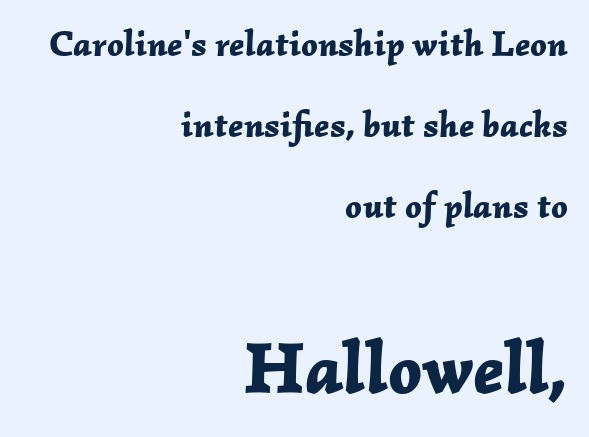
The image shows 73 px bold type, italic (leaning right); set right-aligned, loose line spacing (2.25x), normal letter spacing, not underlined; the second (bottom) block is 2.03x larger; low stroke contrast and a medium x-height.
